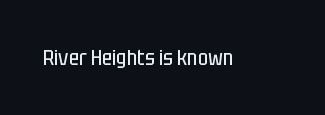
The image shows 22 px text type, upright; set normal letter spacing, not underlined.
